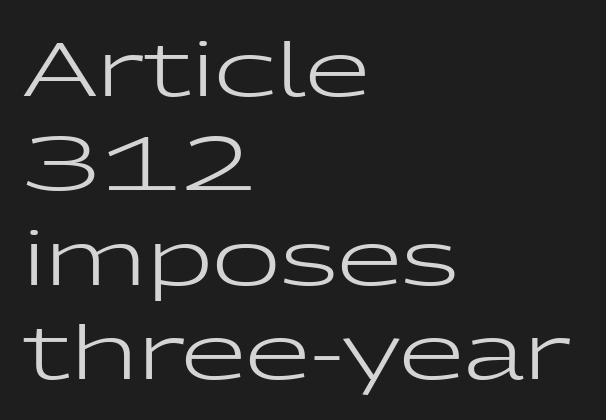
No word sits above an underline. The letters advance in unequal steps, a hallmark of proportional type. Rows of type keep a routine distance in the vertical direction. Reading down the block, your eye returns to a fixed left position each line. Ascenders rise straight up at ninety degrees.
